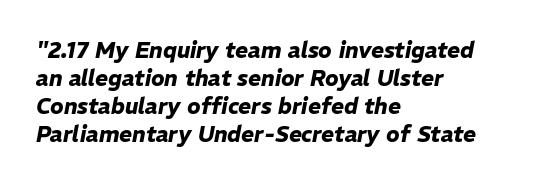
The image shows 22 px bold type, italic (leaning right); set left-aligned, normal line spacing (1.27x), normal letter spacing, not underlined.
